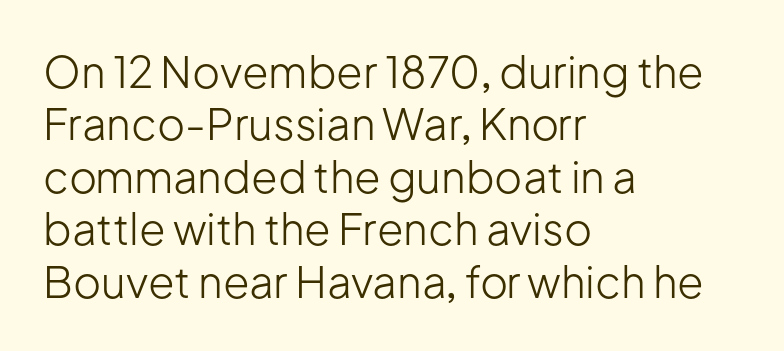
Is the type heavy? It reads as light-to-regular instead. Nothing sits at the stroke ends, so this counts as sans-serif. Default kerning and tracking; the words read as compact shapes. Every row of glyphs begins at an identical x-position on the left.
